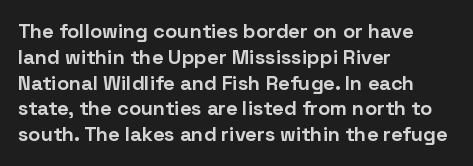
Q: Is the text bold? A: Yes.
Q: Is the text italic (slanted)? A: No, it is upright.
Q: Is the text underlined? A: No.
Q: How is the paragraph aligned? A: Left-aligned.
Q: Is the spacing between letters normal or unusually wide? A: Normal.
Q: Is the spacing between lines tight, normal or loose? A: Normal.
